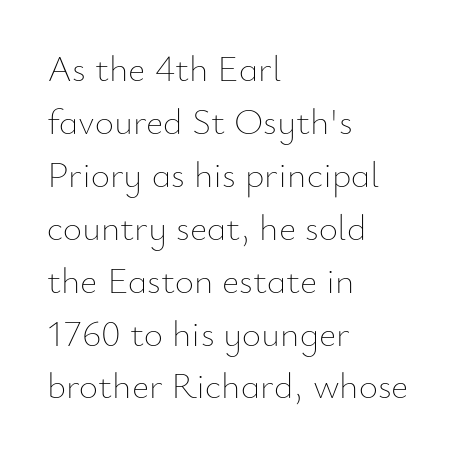
{"italic": "no", "bold": "no", "weight": "thin", "width": "normal", "stroke_contrast": "low", "x_height": "small", "monospaced": "no", "underline": "no", "align": "left", "line_spacing": "normal", "line_spacing_ratio": 1.43, "letter_spacing": "normal", "letter_spacing_em": 0.0, "glyph_px": 37}
